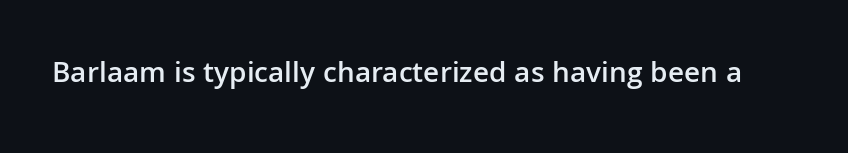
Q: Is the text bold? A: Semi-bold.
Q: Is the text italic (slanted)? A: No, it is upright.
Q: Is the typeface a serif or a sans-serif typeface? A: Sans-serif.
Q: Is the text underlined? A: No.
Q: Is the spacing between letters normal or unusually wide? A: Normal.
Q: Width (condensed, normal, or wide)? A: Normal.
Q: Stroke contrast? A: Low.
Q: x-height? A: Medium.
Q: Monospaced? A: No.
